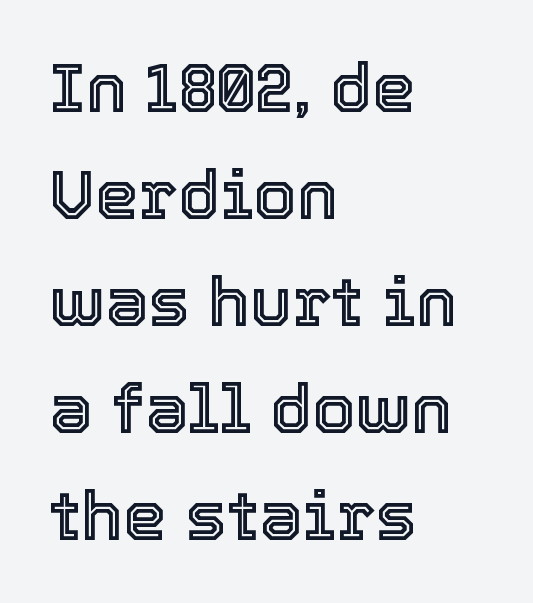
The image shows 69 px text type, upright; set left-aligned, normal line spacing (1.55x), normal letter spacing, not underlined; a medium x-height.
